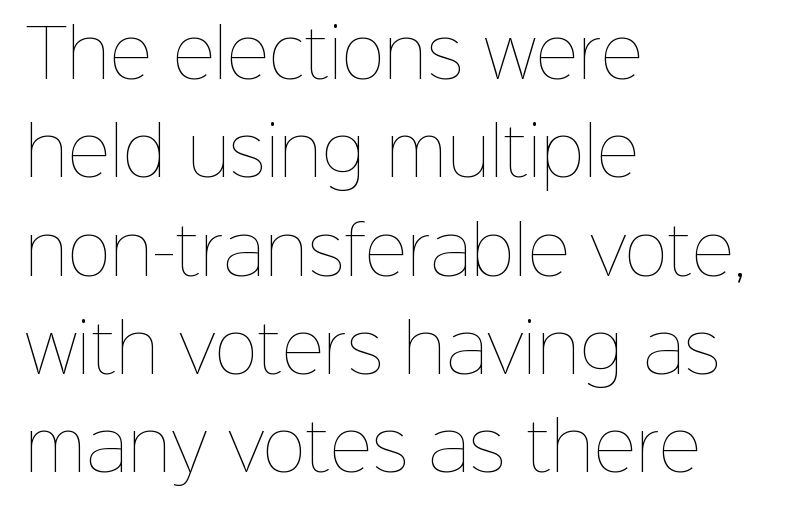
Q: Is the text bold? A: No.
Q: Is the text italic (slanted)? A: No, it is upright.
Q: Is the text underlined? A: No.
Q: How is the paragraph aligned? A: Left-aligned.
Q: Is the spacing between letters normal or unusually wide? A: Normal.
Q: Is the spacing between lines tight, normal or loose? A: Normal.
Q: Width (condensed, normal, or wide)? A: Normal.
Q: Stroke contrast? A: Low.
Q: x-height? A: Medium.
Q: Monospaced? A: No.
